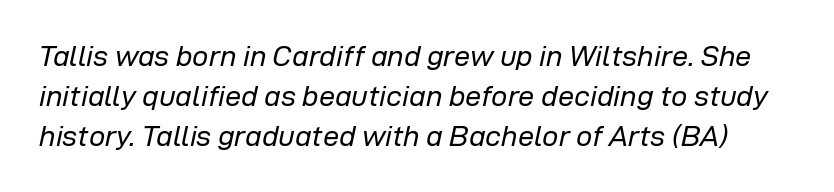
The image shows 29 px regular-weight type, italic (leaning right); set normal line spacing (1.38x), normal letter spacing, not underlined; low stroke contrast and a medium x-height.
